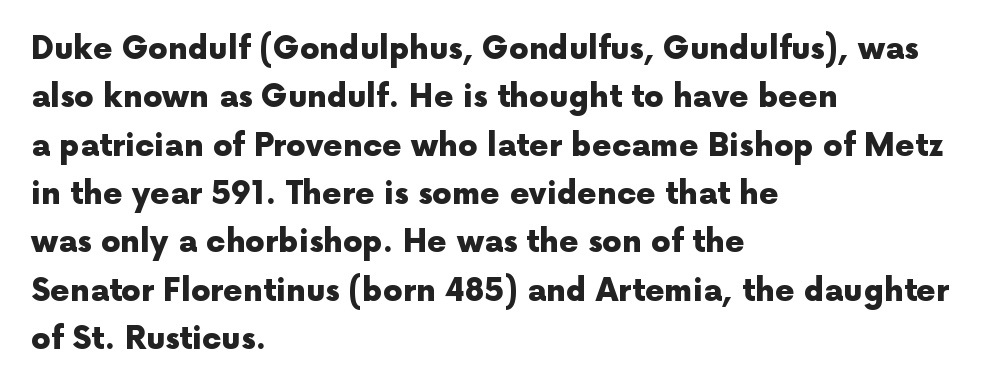
{"serif": "no", "italic": "no", "bold": "yes", "weight": "heavy", "width": "normal", "x_height": "medium", "monospaced": "no", "underline": "no", "align": "left", "line_spacing": "normal", "line_spacing_ratio": 1.56, "letter_spacing": "normal", "letter_spacing_em": 0.0, "glyph_px": 31}
